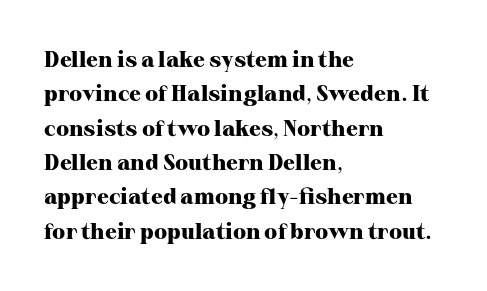
{"italic": "no", "bold": "yes", "underline": "no", "align": "left", "line_spacing": "normal", "line_spacing_ratio": 1.56, "letter_spacing": "normal", "letter_spacing_em": 0.0, "glyph_px": 22}
